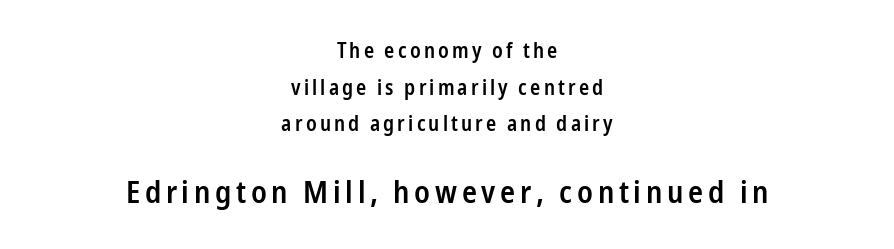
Q: Is the text bold? A: Semi-bold.
Q: Is the text italic (slanted)? A: No, it is upright.
Q: Is the typeface a serif or a sans-serif typeface? A: Sans-serif.
Q: Is the text underlined? A: No.
Q: How is the paragraph aligned? A: Centered.
Q: Which block of text is set in a larger size, the first (top) or the second (bottom)? A: The second (bottom) one.
Q: Width (condensed, normal, or wide)? A: Condensed.
Q: Stroke contrast? A: Low.
Q: x-height? A: Medium.
Q: Monospaced? A: No.
